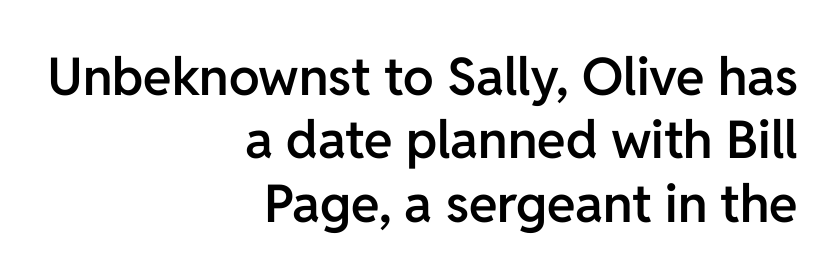
Characters follow at the spacing the type designer built in. Stems and bowls a touch heavier than normal — semibold. Nobody drew a line under any word here. Grotesque or geometric, the face here clearly has no serifs. You could not count columns in this text — the font is proportionally spaced.
